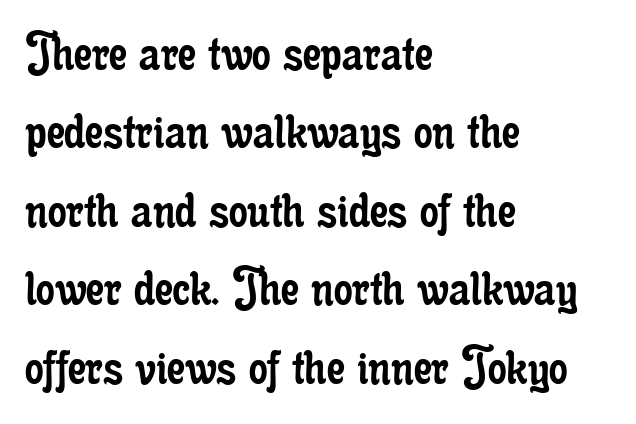
The image shows 59 px regular-weight, condensed serif type, upright; set left-aligned, normal line spacing (1.33x), normal letter spacing, not underlined; low stroke contrast and a small x-height.
